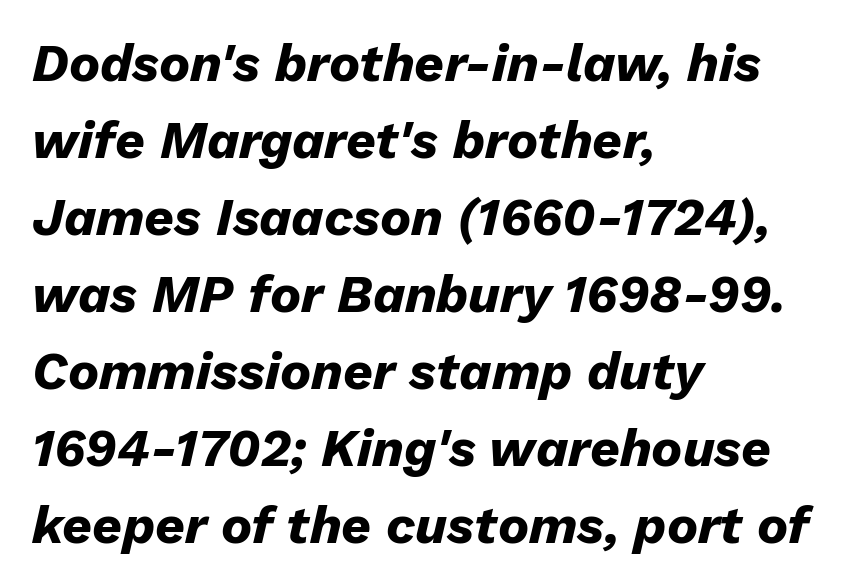
The image shows 52 px heavy type, italic (leaning right); set left-aligned, normal line spacing (1.48x), normal letter spacing, not underlined; low stroke contrast and a medium x-height.
